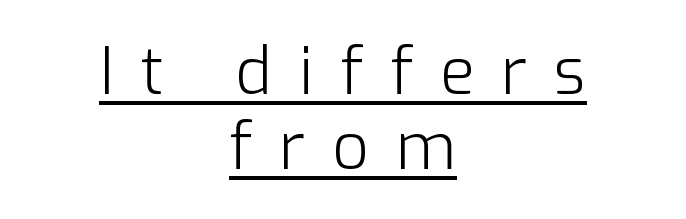
Q: Is the text bold? A: No.
Q: Is the text italic (slanted)? A: No, it is upright.
Q: Is the typeface a serif or a sans-serif typeface? A: Sans-serif.
Q: Is the text underlined? A: Yes.
Q: How is the paragraph aligned? A: Centered.
Q: Is the spacing between letters normal or unusually wide? A: Unusually wide.
Q: Width (condensed, normal, or wide)? A: Normal.
Q: Stroke contrast? A: Low.
Q: x-height? A: Medium.
Q: Monospaced? A: No.
